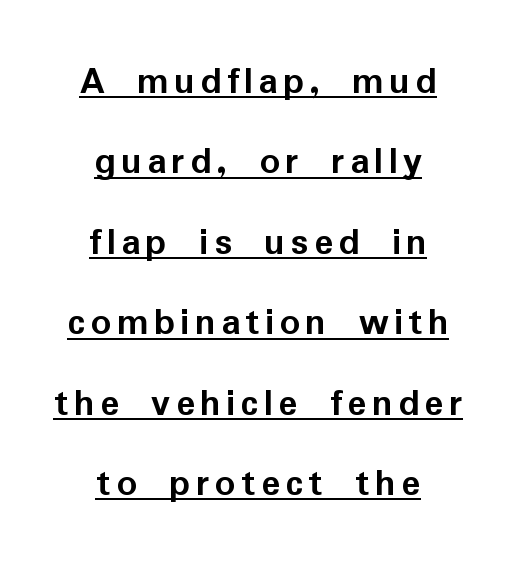
Q: Is the text bold? A: Yes.
Q: Is the text italic (slanted)? A: No, it is upright.
Q: Is the typeface a serif or a sans-serif typeface? A: Sans-serif.
Q: Is the text underlined? A: Yes.
Q: How is the paragraph aligned? A: Centered.
Q: Is the spacing between lines tight, normal or loose? A: Loose.
Q: Width (condensed, normal, or wide)? A: Normal.
Q: Stroke contrast? A: Low.
Q: x-height? A: Medium.
Q: Monospaced? A: No.
